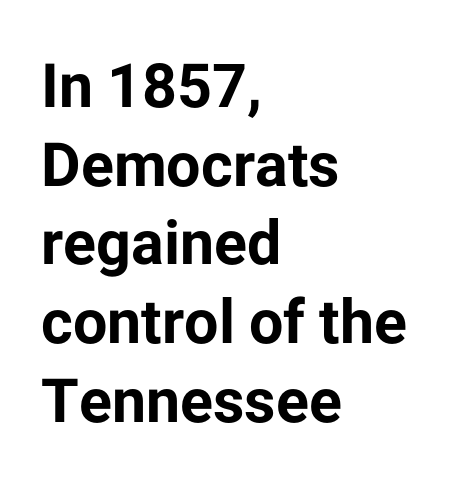
A typesetter would call this zero additional tracking. Successive baselines arrive at the customary interval. One-word summary of the alignment: left. Lines of text with bare space underneath.
